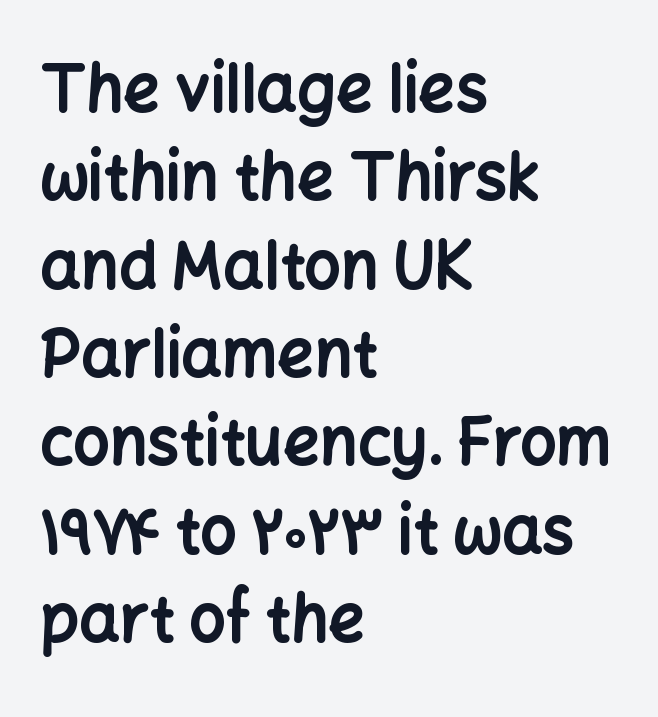
The image shows 64 px bold sans-serif type, upright; set left-aligned, normal line spacing (1.38x), normal letter spacing, not underlined; low stroke contrast and a medium x-height.
